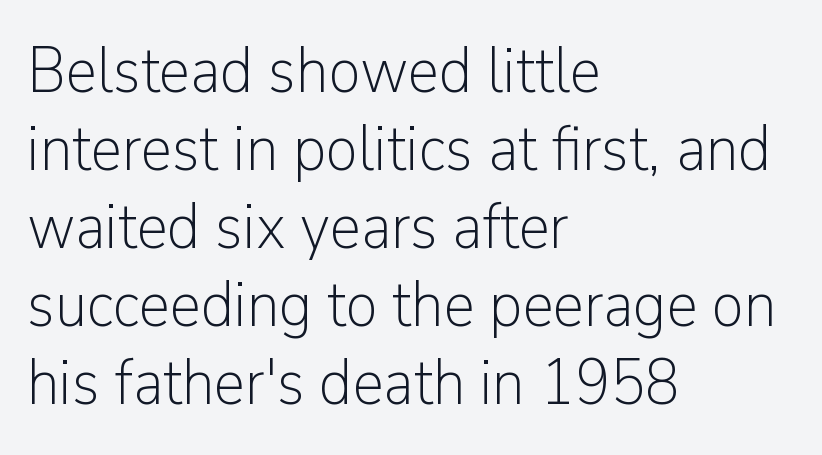
Q: Is the text bold? A: No.
Q: Is the text italic (slanted)? A: No, it is upright.
Q: Is the typeface a serif or a sans-serif typeface? A: Sans-serif.
Q: Is the text underlined? A: No.
Q: How is the paragraph aligned? A: Left-aligned.
Q: Is the spacing between letters normal or unusually wide? A: Normal.
Q: Width (condensed, normal, or wide)? A: Normal.
Q: Stroke contrast? A: Low.
Q: x-height? A: Medium.
Q: Monospaced? A: No.
